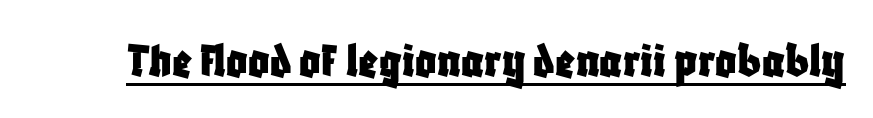
Are there feet on the stems? There aren't — it's a sans. The letters advance in unequal steps, a hallmark of proportional type. This is the regular roman posture of the typeface. Is there an underline? Yes — a line sits under the letters. Between one letter and the next there's only the usual sliver of space.
